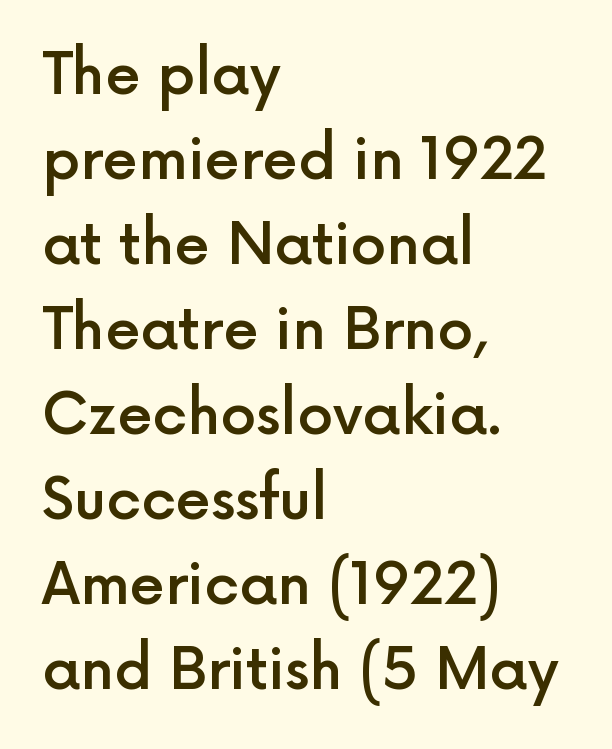
The face used here is a sans, in the tradition of grotesques and geometrics. Glance below the letters and you will spot only blank space. The letters stand upright; this is a roman face. How heavy is the stroke? Medium-heavy — a semibold, shy of bold. Each letter keeps its own natural width here, so spacing adapts to shape.
